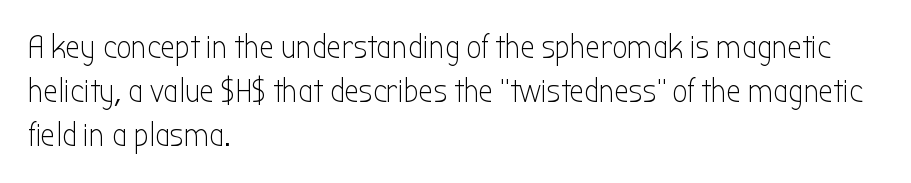
Q: Is the text bold? A: No.
Q: Is the text italic (slanted)? A: No, it is upright.
Q: Is the typeface a serif or a sans-serif typeface? A: Sans-serif.
Q: Is the text underlined? A: No.
Q: How is the paragraph aligned? A: Left-aligned.
Q: Is the spacing between letters normal or unusually wide? A: Normal.
Q: Is the spacing between lines tight, normal or loose? A: Normal.
Q: Width (condensed, normal, or wide)? A: Condensed.
Q: Stroke contrast? A: Low.
Q: x-height? A: Medium.
Q: Monospaced? A: No.
